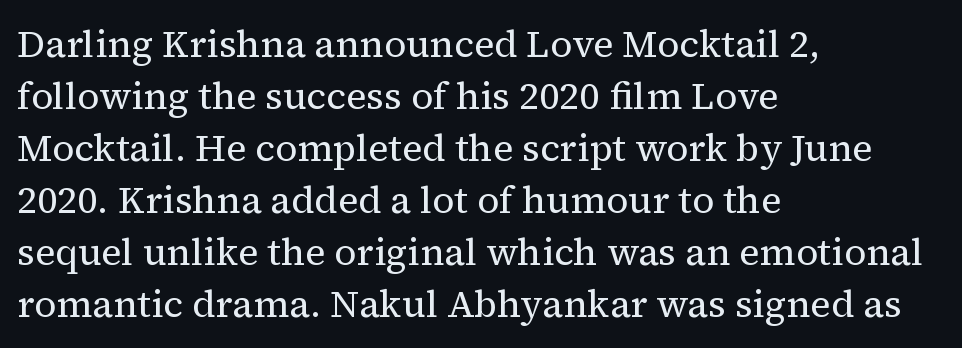
Glyph-to-glyph distance matches everyday printed text. Whoever set this chose a conventional vertical rhythm. Weight: not bold — regular or lighter. You could not count columns in this text — the font is proportionally spaced. Upright lettering throughout. The baseline area is clear.
